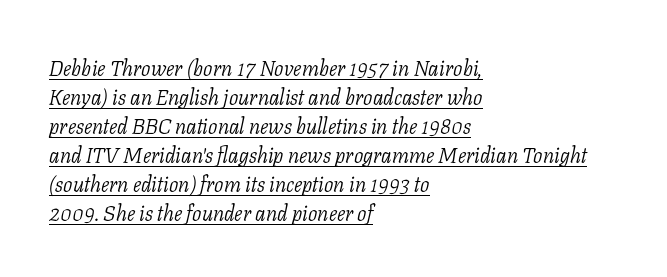
The image shows 21 px text type, italic (leaning right); set left-aligned, normal line spacing (1.38x), normal letter spacing, underlined.
